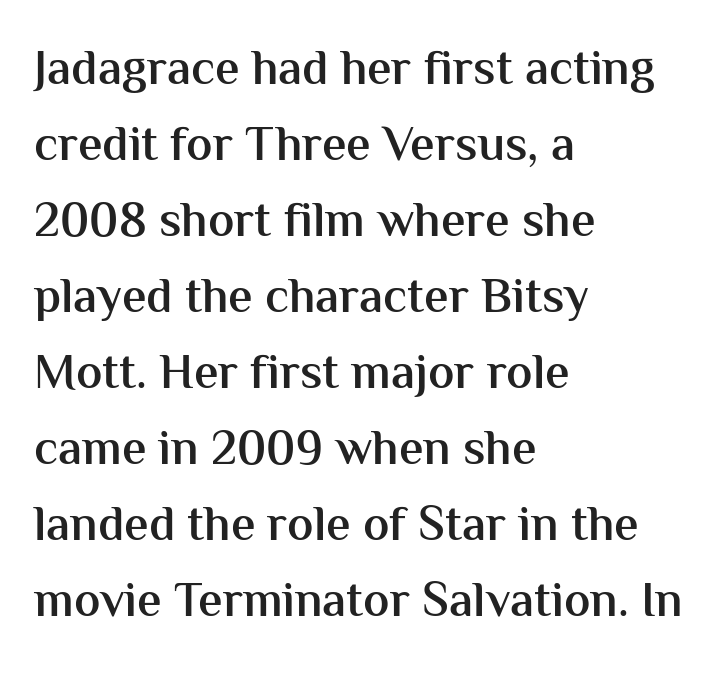
Q: Is the text bold? A: Semi-bold.
Q: Is the text italic (slanted)? A: No, it is upright.
Q: Is the typeface a serif or a sans-serif typeface? A: Sans-serif.
Q: Is the text underlined? A: No.
Q: How is the paragraph aligned? A: Left-aligned.
Q: Is the spacing between letters normal or unusually wide? A: Normal.
Q: Is the spacing between lines tight, normal or loose? A: Normal.
Q: Width (condensed, normal, or wide)? A: Normal.
Q: Stroke contrast? A: Medium.
Q: x-height? A: Medium.
Q: Monospaced? A: No.
